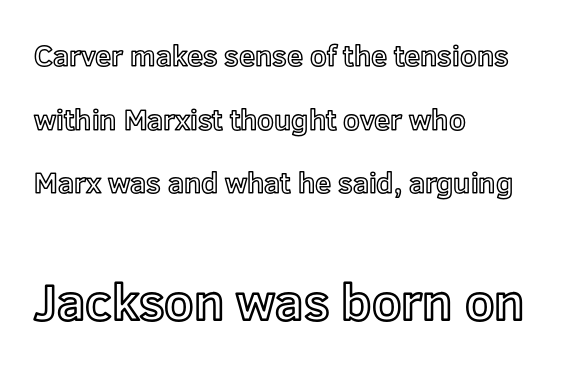
Q: Is the text italic (slanted)? A: No, it is upright.
Q: Is the text underlined? A: No.
Q: How is the paragraph aligned? A: Left-aligned.
Q: Is the spacing between letters normal or unusually wide? A: Normal.
Q: Is the spacing between lines tight, normal or loose? A: Loose.
Q: Which block of text is set in a larger size, the first (top) or the second (bottom)? A: The second (bottom) one.
Q: Width (condensed, normal, or wide)? A: Normal.
Q: x-height? A: Medium.
Q: Monospaced? A: No.
